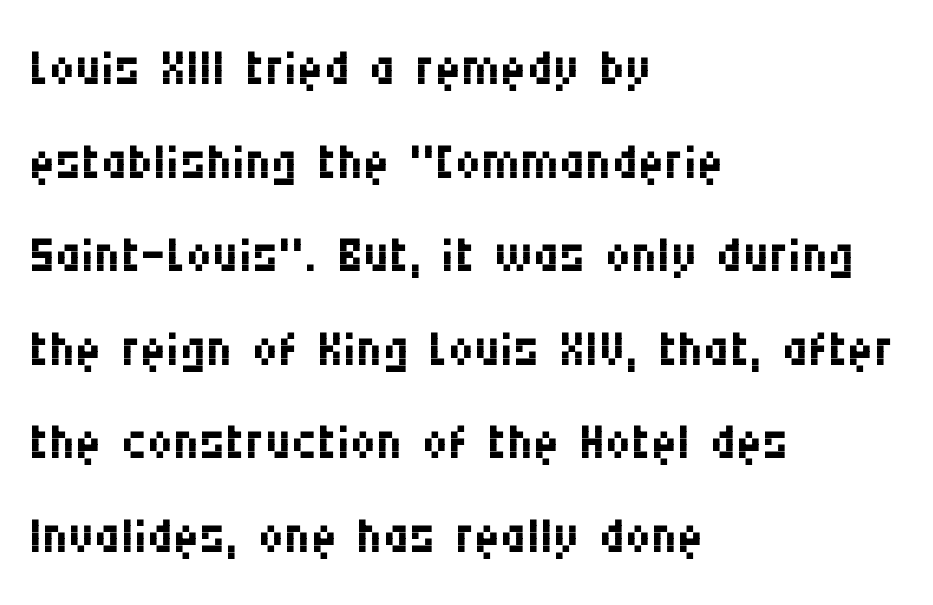
{"serif": "no", "italic": "no", "bold": "no", "weight": "regular", "width": "condensed", "stroke_contrast": "medium", "x_height": "large", "monospaced": "no", "underline": "no", "align": "left", "line_spacing": "normal", "line_spacing_ratio": 1.3, "letter_spacing": "normal", "letter_spacing_em": 0.0, "glyph_px": 72}
